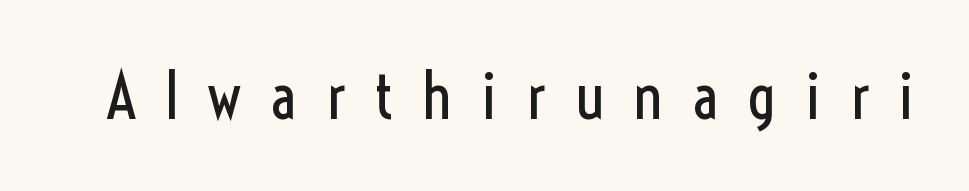
Q: Is the text bold? A: No.
Q: Is the text italic (slanted)? A: No, it is upright.
Q: Is the typeface a serif or a sans-serif typeface? A: Sans-serif.
Q: Is the text underlined? A: No.
Q: Is the spacing between letters normal or unusually wide? A: Unusually wide.
Q: Width (condensed, normal, or wide)? A: Condensed.
Q: x-height? A: Medium.
Q: Monospaced? A: No.
